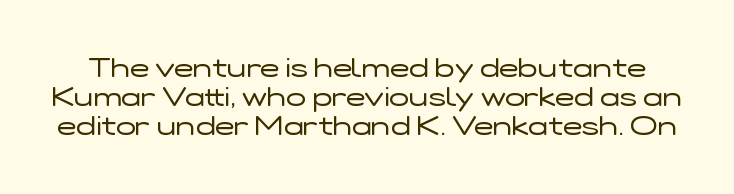
The image shows 26 px text type, upright; set tight line spacing (1.12x), normal letter spacing, not underlined.
